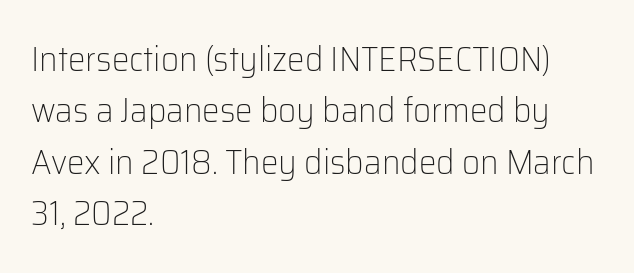
{"serif": "no", "italic": "no", "bold": "no", "weight": "light", "width": "normal", "stroke_contrast": "low", "x_height": "medium", "monospaced": "no", "underline": "no", "align": "left", "line_spacing": "normal", "line_spacing_ratio": 1.47, "letter_spacing": "normal", "letter_spacing_em": 0.0, "glyph_px": 35}
